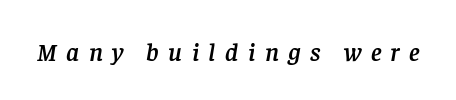
Q: Is the text italic (slanted)? A: Yes, it leans right by about 8 degrees.
Q: Is the text underlined? A: No.
Q: Is the spacing between letters normal or unusually wide? A: Unusually wide.
